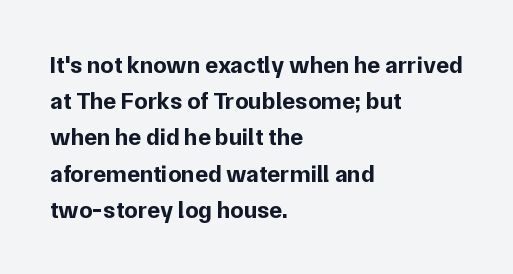
The image shows 24 px bold type, upright; set left-aligned, normal line spacing (1.51x), normal letter spacing, not underlined.
